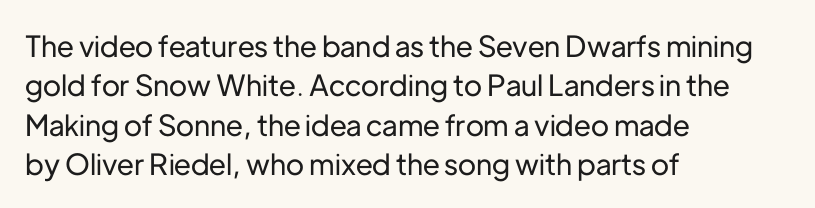
Visually the block forms a straight wall on the left and a jagged coastline on the right. How are the letters spaced? Ordinarily, with no added tracking. The font family rendered here belongs to the sans-serif group. Upright lettering throughout. Underlining? Definitely not there. Compared with typical paragraphs, the rows here are spaced about the same.
